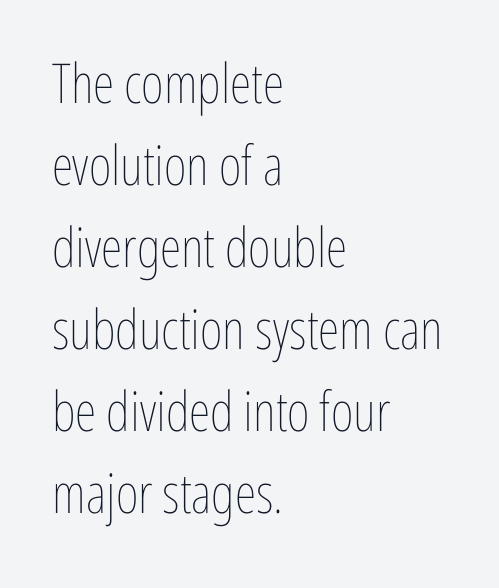
Q: Is the text bold? A: No.
Q: Is the text italic (slanted)? A: No, it is upright.
Q: Is the text underlined? A: No.
Q: How is the paragraph aligned? A: Left-aligned.
Q: Is the spacing between letters normal or unusually wide? A: Normal.
Q: Is the spacing between lines tight, normal or loose? A: Normal.
Q: Width (condensed, normal, or wide)? A: Condensed.
Q: Stroke contrast? A: Low.
Q: x-height? A: Medium.
Q: Monospaced? A: No.
